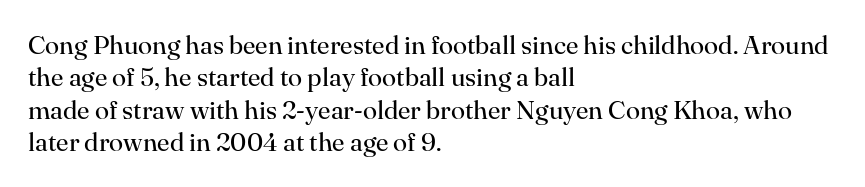
Line spacing here is normal. Nobody touched the tracking dial on this one. Quick note: underline off. Designer's note — italics off, roman on. The lines are quadded left.
